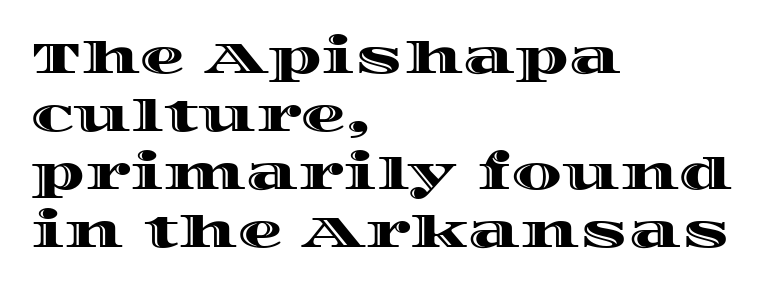
{"italic": "no", "width": "wide", "x_height": "large", "monospaced": "no", "underline": "no", "align": "left", "line_spacing": "normal", "line_spacing_ratio": 1.29, "letter_spacing": "normal", "letter_spacing_em": 0.0, "glyph_px": 45}
